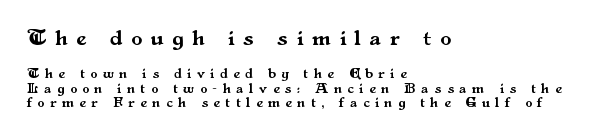
{"italic": "no", "underline": "no", "align": "left", "line_spacing": "tight", "line_spacing_ratio": 1.03, "letter_spacing": "wide", "letter_spacing_em": 0.41, "larger_block": "first", "size_ratio": 1.57, "glyph_px": 22}
